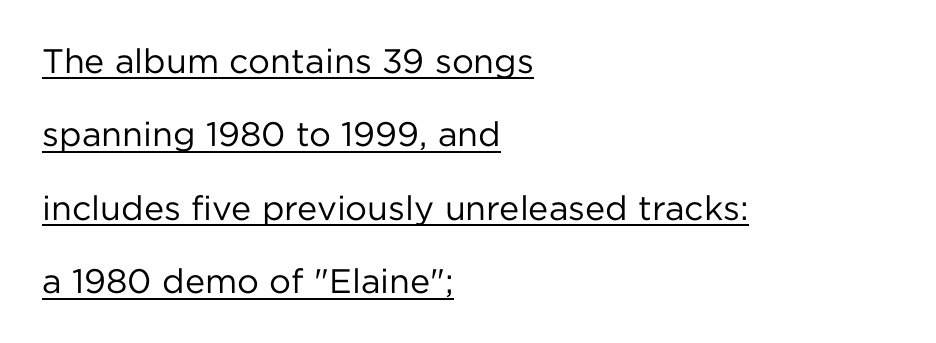
Q: Is the text bold? A: No.
Q: Is the text italic (slanted)? A: No, it is upright.
Q: Is the typeface a serif or a sans-serif typeface? A: Sans-serif.
Q: Is the text underlined? A: Yes.
Q: How is the paragraph aligned? A: Left-aligned.
Q: Is the spacing between letters normal or unusually wide? A: Normal.
Q: Is the spacing between lines tight, normal or loose? A: Loose.
Q: Width (condensed, normal, or wide)? A: Normal.
Q: Stroke contrast? A: Low.
Q: x-height? A: Medium.
Q: Monospaced? A: No.
